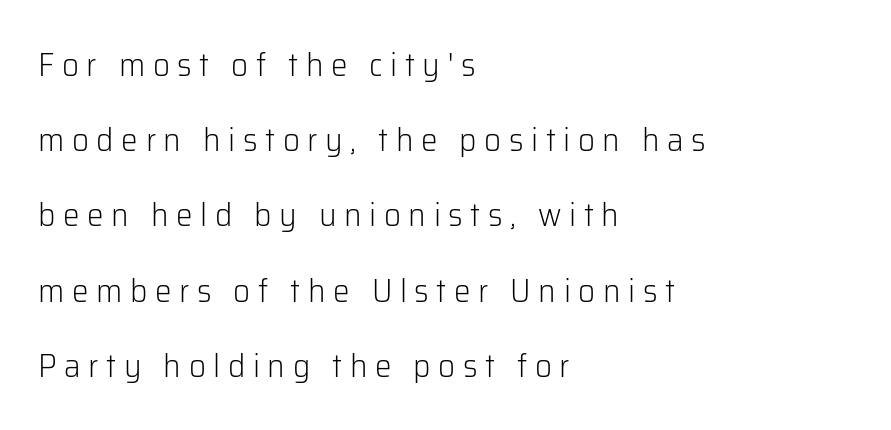
{"serif": "no", "italic": "no", "bold": "no", "weight": "light", "width": "normal", "stroke_contrast": "low", "x_height": "medium", "monospaced": "no", "underline": "no", "align": "left", "line_spacing": "loose", "line_spacing_ratio": 2.28, "letter_spacing": "wide", "letter_spacing_em": 0.23, "glyph_px": 33}
